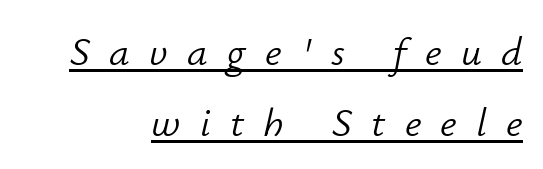
Q: Is the text bold? A: No.
Q: Is the text italic (slanted)? A: Yes, it leans right by about 12 degrees.
Q: Is the text underlined? A: Yes.
Q: How is the paragraph aligned? A: Right-aligned.
Q: Is the spacing between letters normal or unusually wide? A: Unusually wide.
Q: Width (condensed, normal, or wide)? A: Normal.
Q: Stroke contrast? A: Low.
Q: x-height? A: Small.
Q: Monospaced? A: No.
